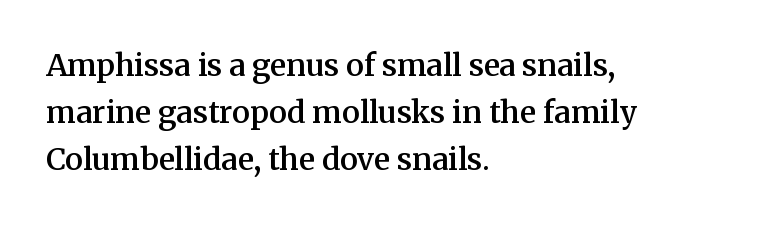
This sample keeps an unexceptional amount of space between lines. If you drew a line through each stem, it would be perfectly vertical. The gap between lines stays unmarked. Notice how the passage keeps a crisp vertical edge on the left only.
